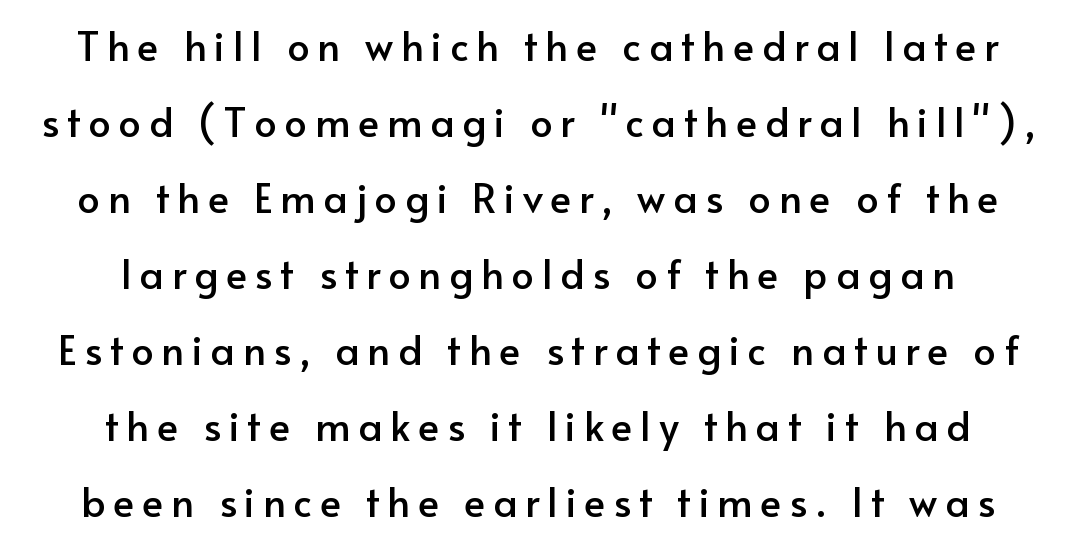
You can tell from the bare stems that sans-serif type was used. Characters remain perfectly vertical along every line. Line spacing here is loose. The face used here is proportionally spaced, like ordinary book or web type.
